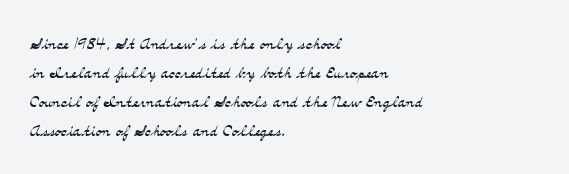
{"bold": "no", "underline": "no", "align": "left", "line_spacing": "normal", "line_spacing_ratio": 1.32, "letter_spacing": "normal", "letter_spacing_em": 0.0, "glyph_px": 22}
